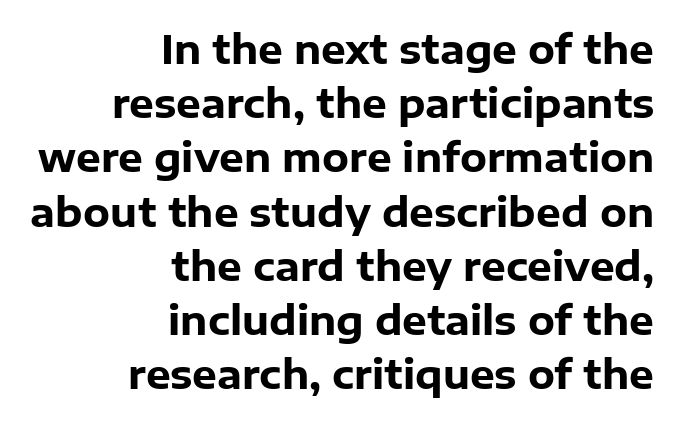
The image shows 39 px heavy sans-serif type, upright; set right-aligned, normal line spacing (1.39x), normal letter spacing, not underlined; low stroke contrast and a medium x-height.
